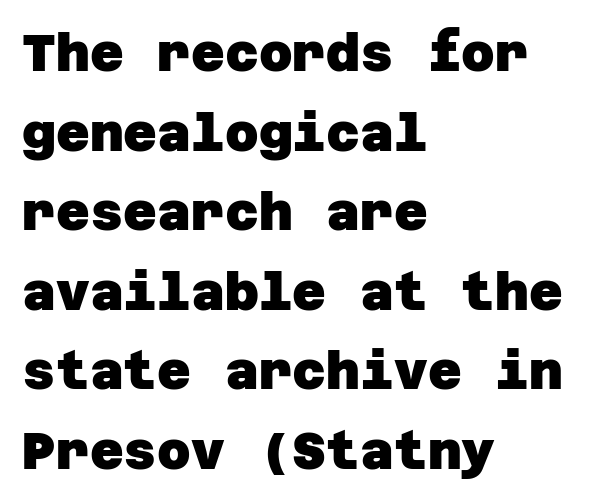
{"serif": "no", "bold": "yes", "weight": "heavy", "width": "normal", "stroke_contrast": "low", "x_height": "large", "underline": "no", "align": "left", "line_spacing": "normal", "line_spacing_ratio": 1.53, "letter_spacing": "normal", "letter_spacing_em": 0.0, "glyph_px": 52}
